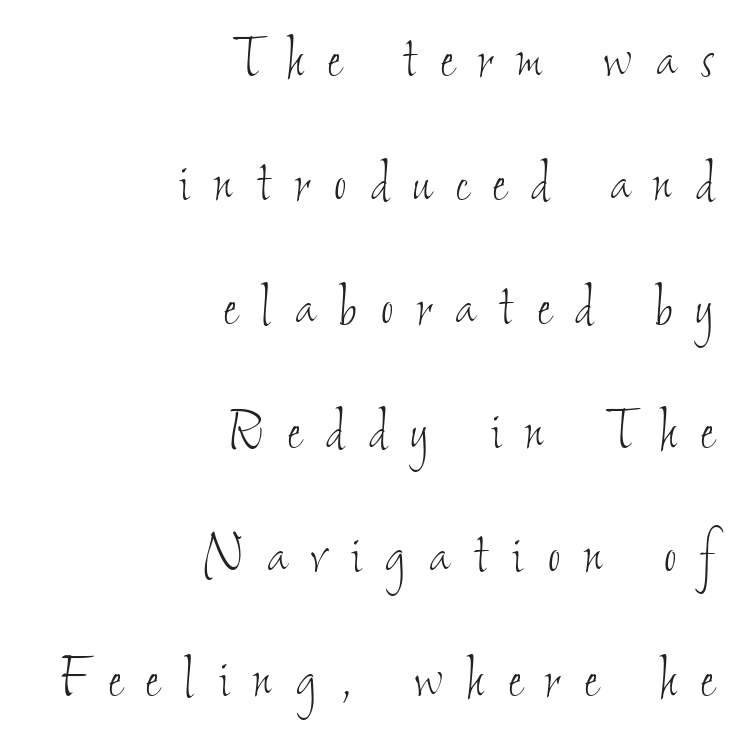
The image shows 67 px thin, condensed type; set right-aligned, line spacing 1.85x, unusually wide letter spacing (+0.37 em), not underlined; low stroke contrast and a small x-height.
